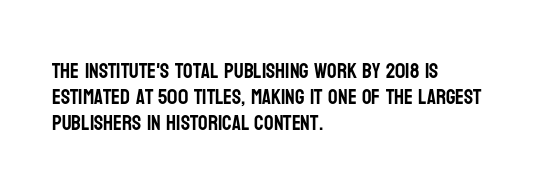
Q: Is the text italic (slanted)? A: No, it is upright.
Q: Is the text underlined? A: No.
Q: How is the paragraph aligned? A: Left-aligned.
Q: Is the spacing between letters normal or unusually wide? A: Normal.
